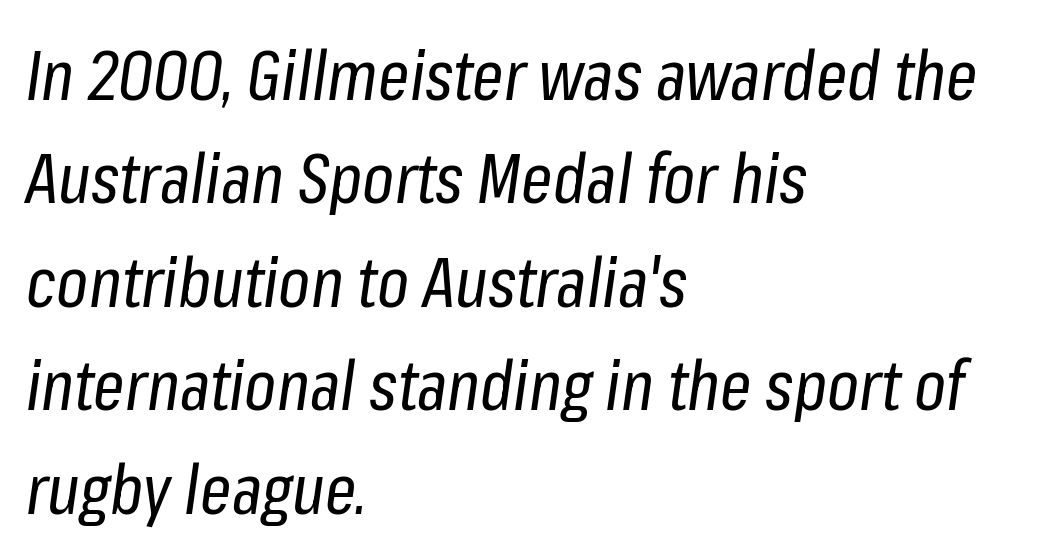
Q: Is the text bold? A: No.
Q: Is the text italic (slanted)? A: Yes, it leans right by about 8 degrees.
Q: Is the text underlined? A: No.
Q: How is the paragraph aligned? A: Left-aligned.
Q: Is the spacing between letters normal or unusually wide? A: Normal.
Q: Is the spacing between lines tight, normal or loose? A: Normal.
Q: Width (condensed, normal, or wide)? A: Condensed.
Q: Stroke contrast? A: Low.
Q: x-height? A: Medium.
Q: Monospaced? A: No.
